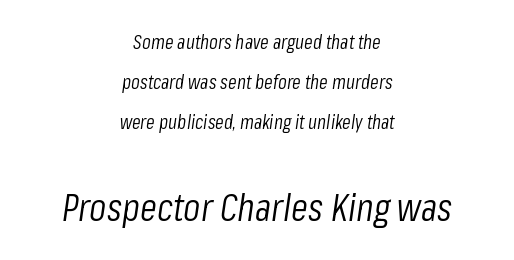
{"italic": "yes", "lean": "right", "slant_degrees": 8, "bold": "no", "weight": "light", "width": "condensed", "stroke_contrast": "low", "x_height": "medium", "monospaced": "no", "underline": "no", "align": "center", "line_spacing": "loose", "line_spacing_ratio": 2.01, "letter_spacing": "normal", "letter_spacing_em": 0.0, "larger_block": "second", "size_ratio": 1.95, "glyph_px": 39}
